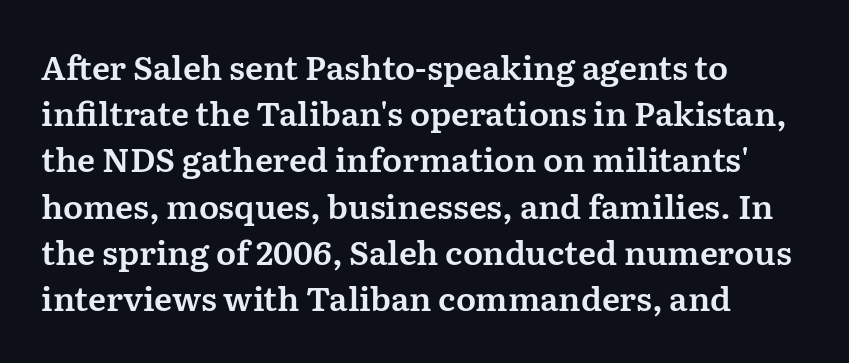
Q: Is the text italic (slanted)? A: No, it is upright.
Q: Is the typeface a serif or a sans-serif typeface? A: Serif.
Q: Is the text underlined? A: No.
Q: How is the paragraph aligned? A: Left-aligned.
Q: Is the spacing between letters normal or unusually wide? A: Normal.
Q: Is the spacing between lines tight, normal or loose? A: Normal.
Q: Width (condensed, normal, or wide)? A: Normal.
Q: Stroke contrast? A: Medium.
Q: x-height? A: Medium.
Q: Monospaced? A: No.
